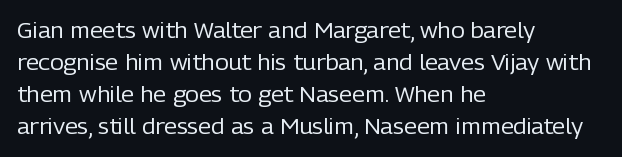
Q: Is the text bold? A: No.
Q: Is the text italic (slanted)? A: No, it is upright.
Q: Is the text underlined? A: No.
Q: How is the paragraph aligned? A: Left-aligned.
Q: Is the spacing between letters normal or unusually wide? A: Normal.
Q: Is the spacing between lines tight, normal or loose? A: Normal.
